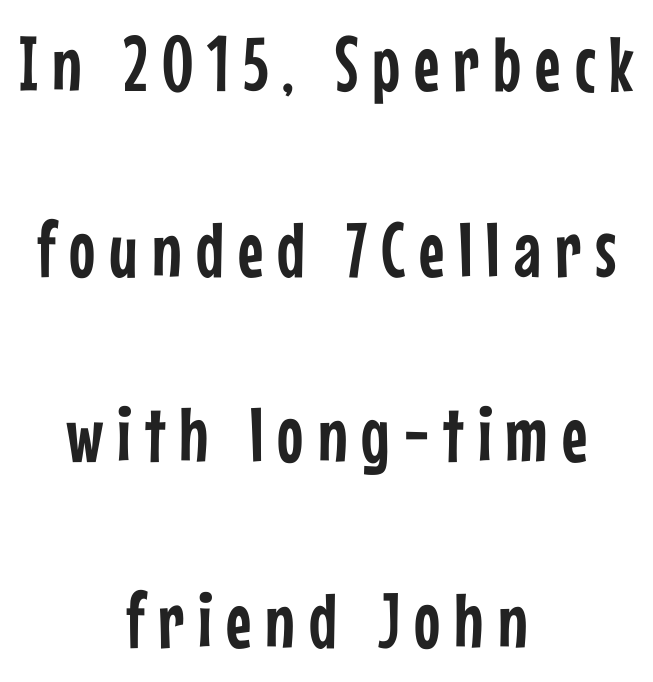
{"serif": "no", "italic": "no", "width": "condensed", "stroke_contrast": "low", "x_height": "medium", "monospaced": "no", "underline": "no", "align": "center", "line_spacing": "loose", "line_spacing_ratio": 2.38, "glyph_px": 78}
